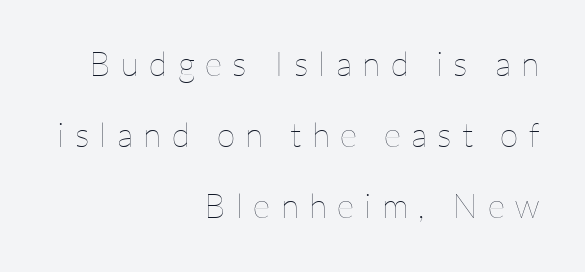
Q: Is the text bold? A: No.
Q: Is the text italic (slanted)? A: No, it is upright.
Q: Is the text underlined? A: No.
Q: How is the paragraph aligned? A: Right-aligned.
Q: Is the spacing between letters normal or unusually wide? A: Unusually wide.
Q: Is the spacing between lines tight, normal or loose? A: Loose.
Q: Width (condensed, normal, or wide)? A: Normal.
Q: Stroke contrast? A: Low.
Q: x-height? A: Medium.
Q: Monospaced? A: No.
